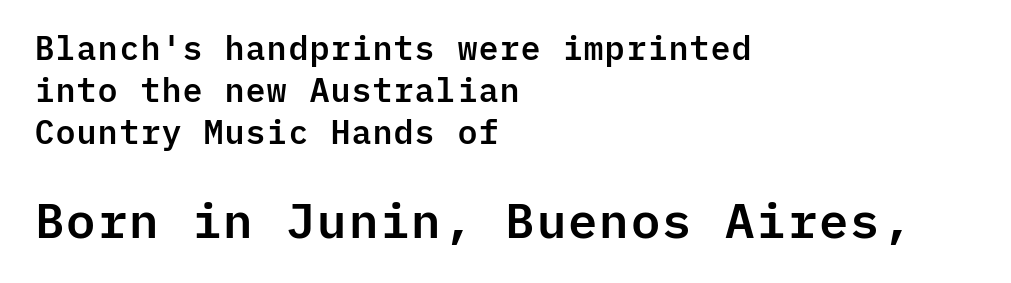
Q: Is the text italic (slanted)? A: No, it is upright.
Q: Is the typeface a serif or a sans-serif typeface? A: Sans-serif.
Q: Is the text underlined? A: No.
Q: How is the paragraph aligned? A: Left-aligned.
Q: Is the spacing between letters normal or unusually wide? A: Normal.
Q: Is the spacing between lines tight, normal or loose? A: Normal.
Q: Which block of text is set in a larger size, the first (top) or the second (bottom)? A: The second (bottom) one.
Q: Width (condensed, normal, or wide)? A: Normal.
Q: Stroke contrast? A: Low.
Q: x-height? A: Medium.
Q: Monospaced? A: Yes.
